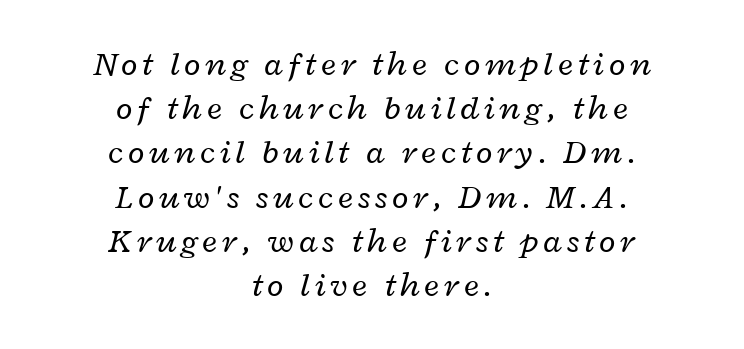
Is the stroke heavy? The answer is a plain regular-or-lighter. Nobody drew a line under any word here. These lines are centered, leaving both edges ragged. A typesetter would call this proportional, since set widths differ per character.
